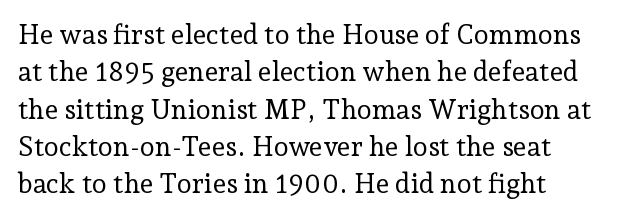
Q: Is the text bold? A: No.
Q: Is the text italic (slanted)? A: No, it is upright.
Q: Is the text underlined? A: No.
Q: How is the paragraph aligned? A: Left-aligned.
Q: Is the spacing between letters normal or unusually wide? A: Normal.
Q: Is the spacing between lines tight, normal or loose? A: Normal.
